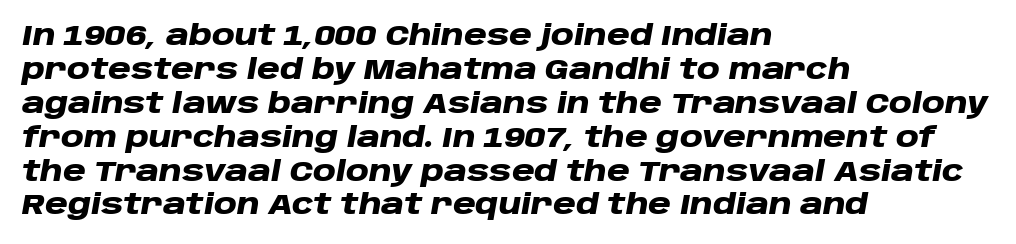
{"italic": "yes", "lean": "right", "slant_degrees": 10, "bold": "yes", "weight": "heavy", "width": "wide", "stroke_contrast": "low", "x_height": "large", "monospaced": "no", "underline": "no", "align": "left", "line_spacing_ratio": 1.21, "letter_spacing": "normal", "letter_spacing_em": 0.0, "glyph_px": 28}
